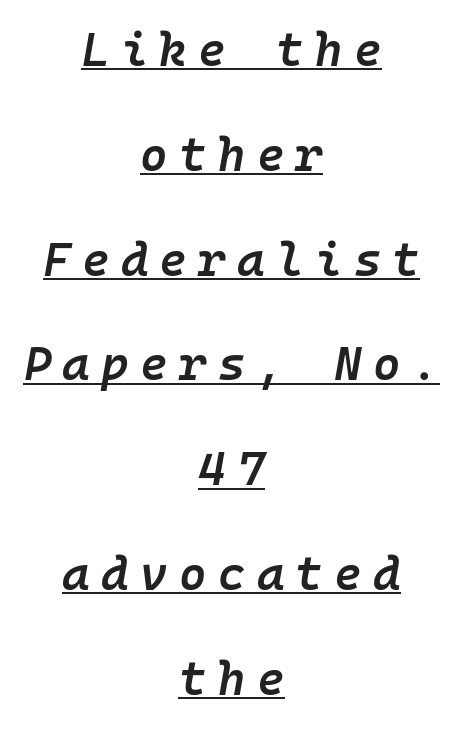
Q: Is the text bold? A: Semi-bold.
Q: Is the text italic (slanted)? A: Yes, it leans right by about 10 degrees.
Q: Is the text underlined? A: Yes.
Q: How is the paragraph aligned? A: Centered.
Q: Is the spacing between letters normal or unusually wide? A: Unusually wide.
Q: Is the spacing between lines tight, normal or loose? A: Loose.
Q: Width (condensed, normal, or wide)? A: Normal.
Q: Stroke contrast? A: Low.
Q: x-height? A: Medium.
Q: Monospaced? A: Yes.
